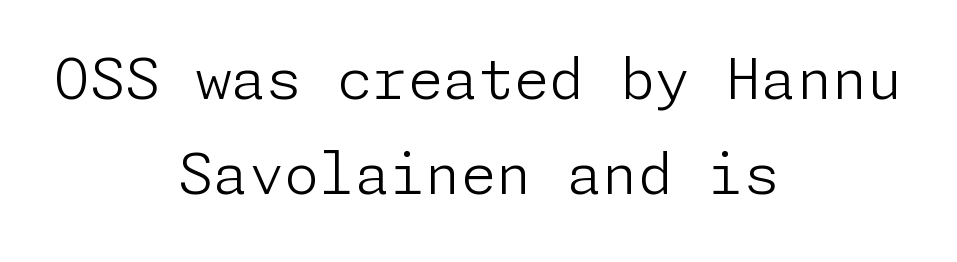
Q: Is the text bold? A: No.
Q: Is the text italic (slanted)? A: No, it is upright.
Q: Is the typeface a serif or a sans-serif typeface? A: Sans-serif.
Q: Is the text underlined? A: No.
Q: How is the paragraph aligned? A: Centered.
Q: Is the spacing between letters normal or unusually wide? A: Normal.
Q: Is the spacing between lines tight, normal or loose? A: Normal.
Q: Width (condensed, normal, or wide)? A: Normal.
Q: Stroke contrast? A: Low.
Q: x-height? A: Medium.
